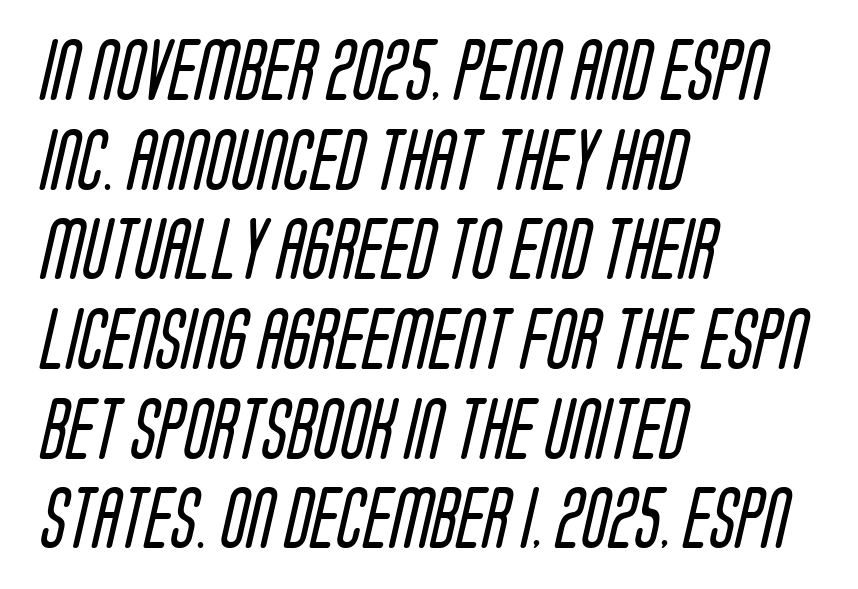
Students, observe: this is what conventionally led text looks like. Check the space under the baseline: it is left empty. Spacing verdict: proportional, widths tailored to each character. The face used here is a sans, in the tradition of grotesques and geometrics.
